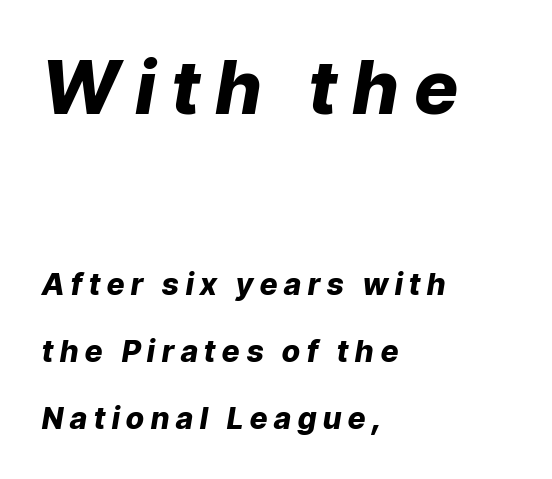
Q: Is the text bold? A: Yes.
Q: Is the text italic (slanted)? A: Yes, it leans right by about 9 degrees.
Q: Is the text underlined? A: No.
Q: How is the paragraph aligned? A: Left-aligned.
Q: Is the spacing between letters normal or unusually wide? A: Unusually wide.
Q: Is the spacing between lines tight, normal or loose? A: Loose.
Q: Which block of text is set in a larger size, the first (top) or the second (bottom)? A: The first (top) one.
Q: Width (condensed, normal, or wide)? A: Normal.
Q: Stroke contrast? A: Low.
Q: x-height? A: Medium.
Q: Monospaced? A: No.
